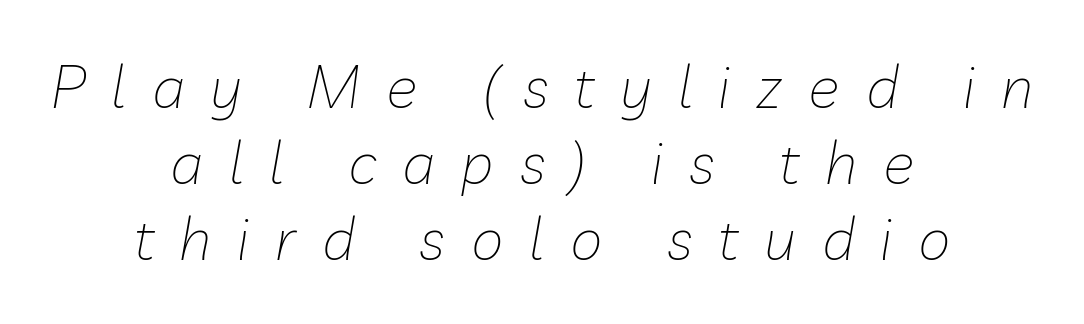
The image shows 59 px thin type, italic (leaning right); set centered, normal line spacing (1.29x), unusually wide letter spacing (+0.44 em), not underlined; low stroke contrast and a medium x-height.
